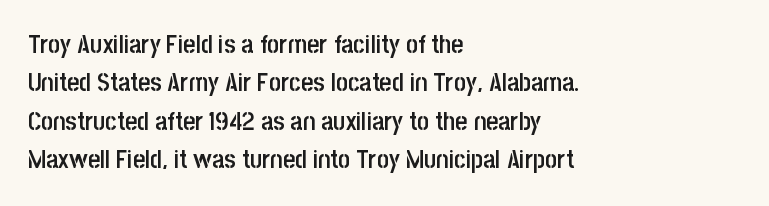
The image shows 26 px text type, upright; set left-aligned, normal line spacing (1.48x), normal letter spacing, not underlined.
